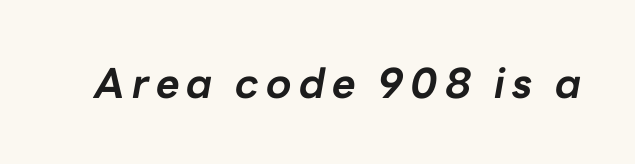
Q: Is the text bold? A: Yes.
Q: Is the text italic (slanted)? A: Yes, it leans right by about 10 degrees.
Q: Is the text underlined? A: No.
Q: Width (condensed, normal, or wide)? A: Normal.
Q: Stroke contrast? A: Low.
Q: x-height? A: Medium.
Q: Monospaced? A: No.
